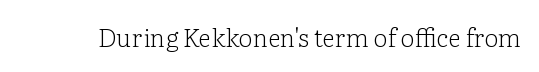
The image shows 25 px text type, upright; set normal letter spacing, not underlined.
